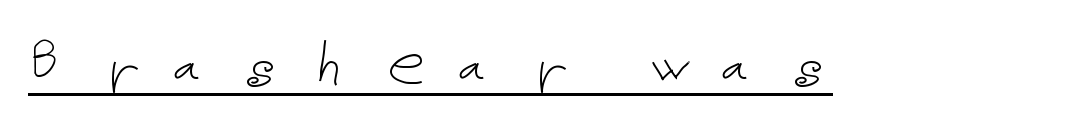
The image shows 75 px thin type, upright; set unusually wide letter spacing (+0.39 em), underlined; low stroke contrast and a medium x-height.
